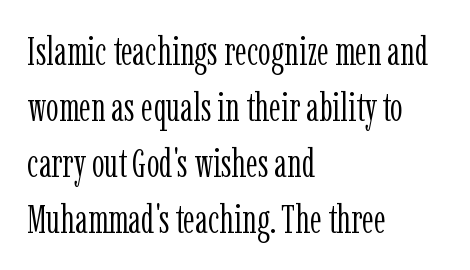
The image shows 40 px light, condensed serif type, upright; set left-aligned, normal line spacing (1.4x), normal letter spacing, not underlined; low stroke contrast and a medium x-height.
